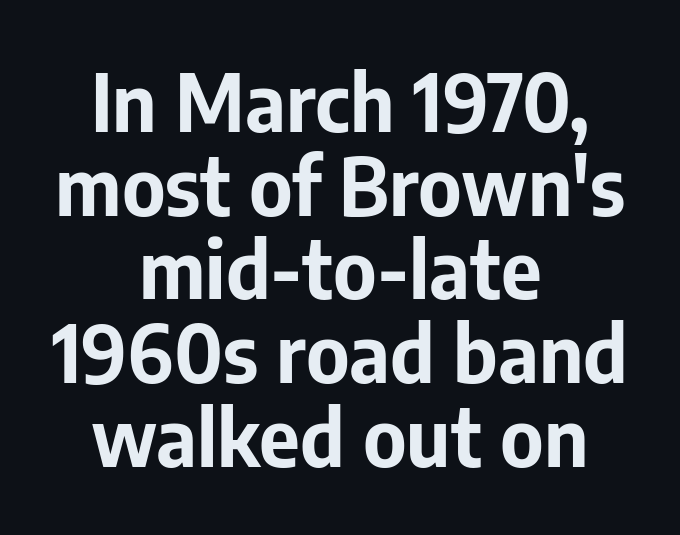
Type without underlining. Serif or sans? Sans — the stroke terminals are bare. Honestly, the rows look squashed on top of each other. Looks like regular typesetting: each glyph gets only the width it needs. Typesetter's note: full bold, strokes at maximum text heaviness. The lines in this sample share a center point and differ in where they start and stop.
